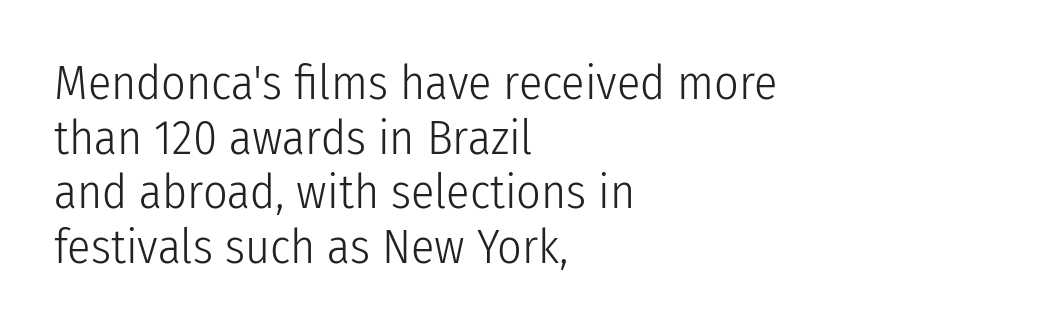
Stems here are at most as thick as an everyday book face. Grotesque or geometric, the face here clearly has no serifs. You could barely slide anything between these rows. The zone under the glyphs is completely vacant. This is the regular roman posture of the typeface. Looks like regular typesetting: each glyph gets only the width it needs.
